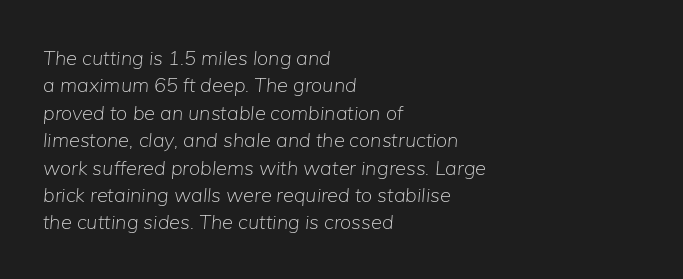
{"italic": "yes", "lean": "right", "slant_degrees": 5, "bold": "no", "underline": "no", "align": "left", "line_spacing": "normal", "line_spacing_ratio": 1.37, "letter_spacing": "normal", "letter_spacing_em": 0.0, "glyph_px": 20}
